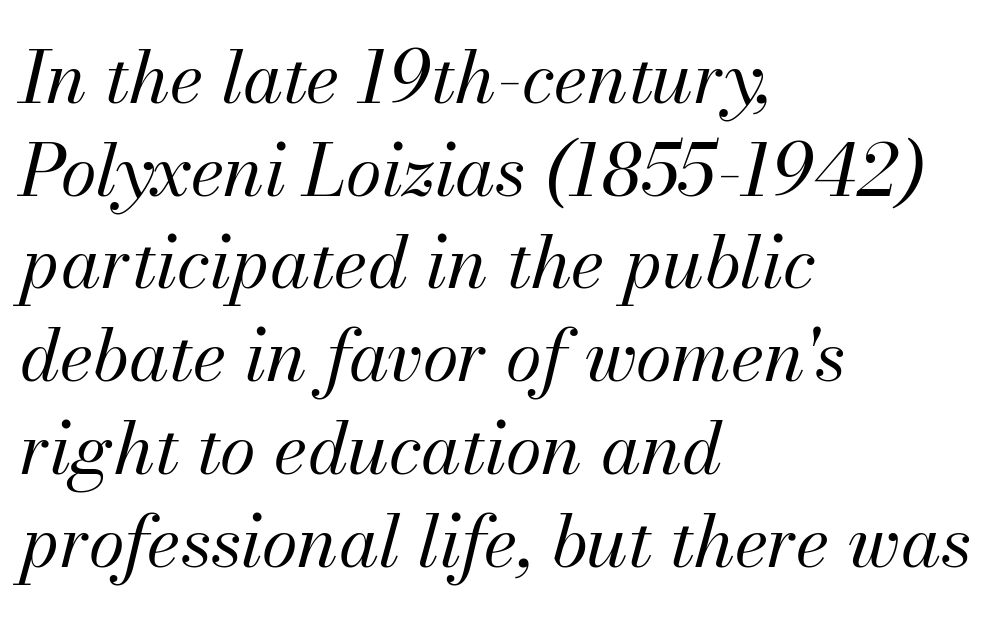
The image shows 73 px regular-weight type, italic (leaning right); set left-aligned, normal line spacing (1.27x), normal letter spacing, not underlined; medium stroke contrast and a small x-height.
